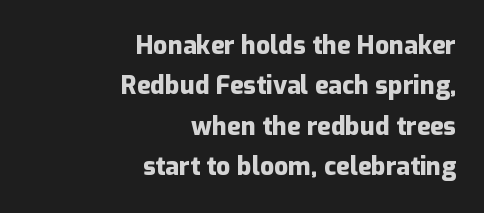
{"italic": "no", "bold": "yes", "underline": "no", "align": "right", "line_spacing": "normal", "line_spacing_ratio": 1.62, "letter_spacing": "normal", "letter_spacing_em": 0.0, "glyph_px": 25}
